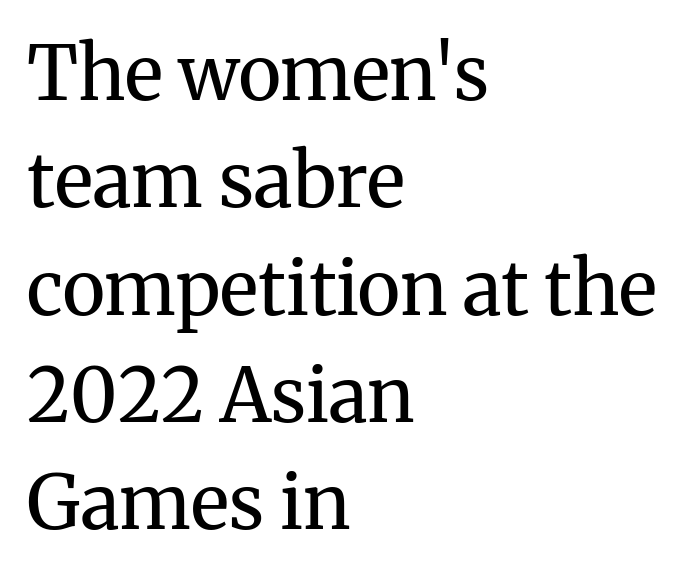
The image shows 74 px regular-weight serif type, upright; set left-aligned, normal line spacing (1.45x), normal letter spacing, not underlined; medium stroke contrast and a medium x-height.
